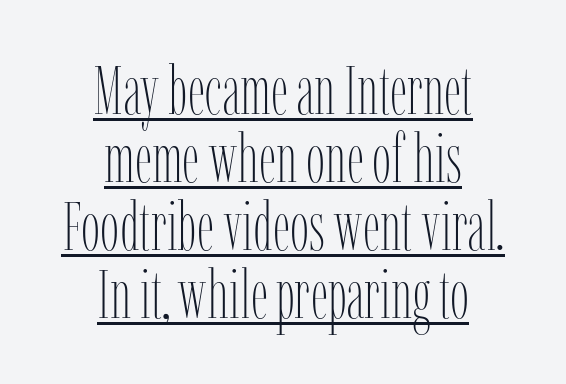
The image shows 68 px thin, condensed type, upright; set centered, tight line spacing (1.0x), normal letter spacing, underlined; low stroke contrast and a medium x-height.
